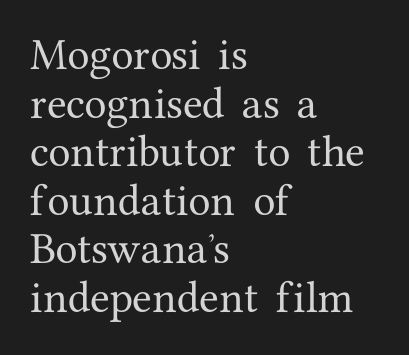
Any mark beneath the type? The region is blank. Quick note: not italic, upright. One glance says typical: line gaps are just what's usual. The rendering uses natural spacing where letterforms have individual widths. Letter spacing: default.
